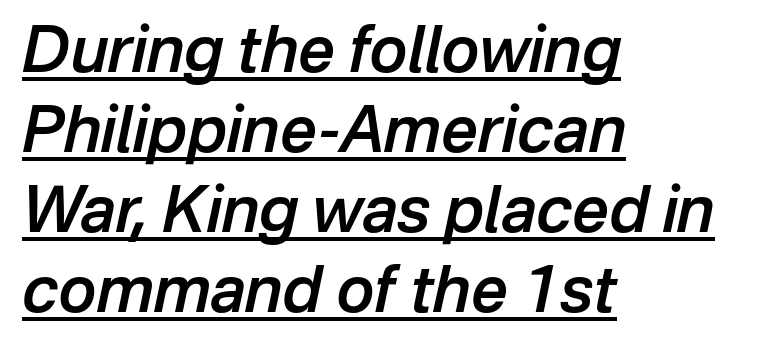
The image shows 64 px semibold type, italic (leaning right); set left-aligned, normal line spacing (1.25x), normal letter spacing, underlined; low stroke contrast and a medium x-height.
